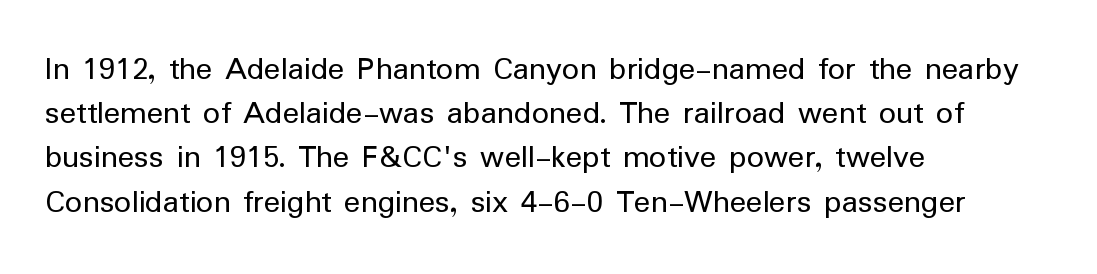
The image shows 34 px regular-weight sans-serif type, upright; set left-aligned, normal line spacing (1.3x), normal letter spacing, not underlined; low stroke contrast and a medium x-height.
